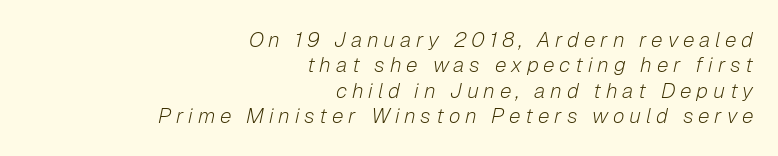
Q: Is the text bold? A: No.
Q: Is the text italic (slanted)? A: Yes, it leans right by about 12 degrees.
Q: Is the text underlined? A: No.
Q: How is the paragraph aligned? A: Right-aligned.
Q: Is the spacing between letters normal or unusually wide? A: Unusually wide.
